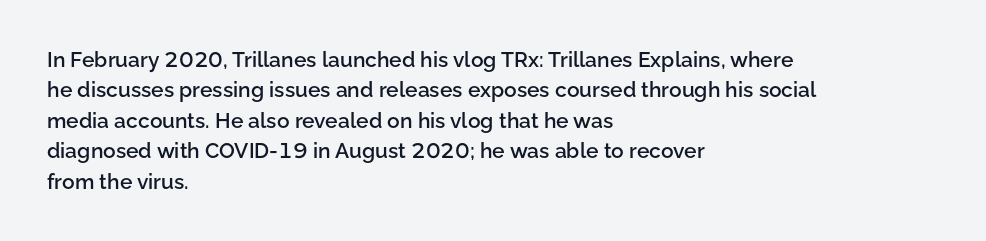
The image shows 21 px text type, upright; set left-aligned, normal line spacing (1.45x), normal letter spacing, not underlined.
